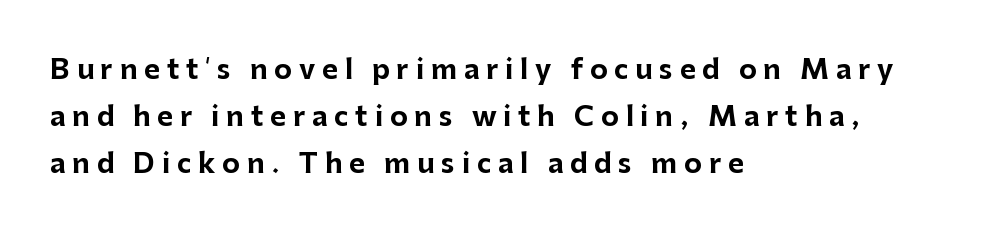
Letter spacing: wide. The gap between lines stays unmarked. Tall strokes in this sample are plumb rather than angled. Heavy-handed strokes throughout: this text is bold.
